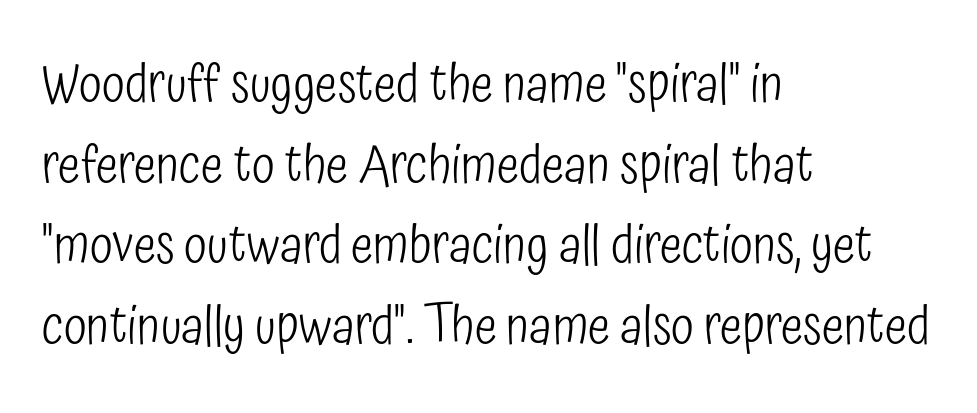
A typesetter would call this proportional, since set widths differ per character. The vertical gap from one line to the next is medium. This is roman type, the default non-slanted kind. Visually the block forms a straight wall on the left and a jagged coastline on the right.
